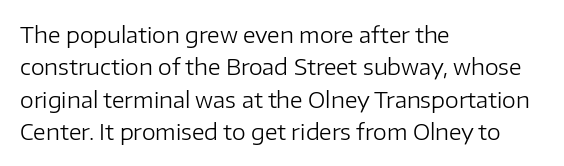
The image shows 22 px text type, upright; set left-aligned, normal line spacing (1.47x), normal letter spacing, not underlined.
